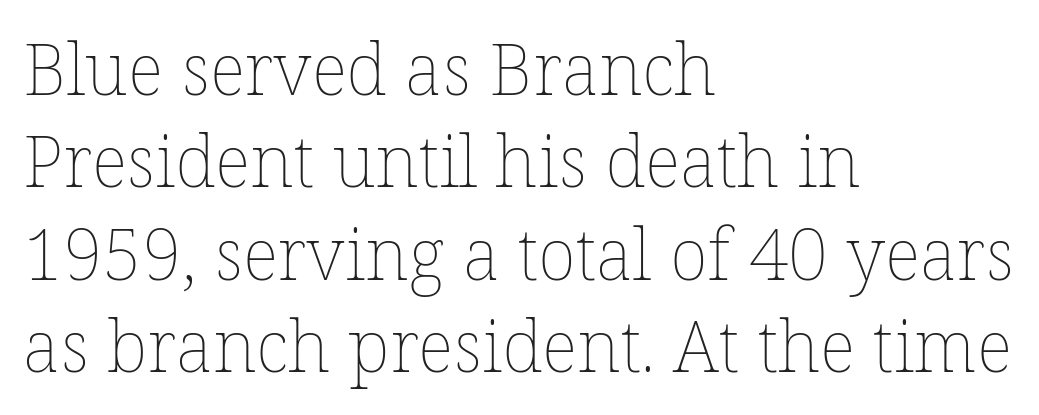
Proportional: the letters do not fall into vertical columns. Each stroke keeps to a modest, everyday thickness or less. Does the leading feel generous? No, just average. Decoration check: the copy has no underline. Default kerning and tracking; the words read as compact shapes.
